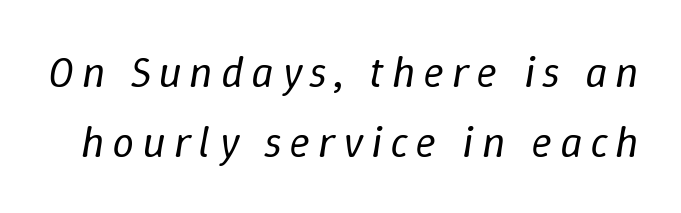
The image shows 44 px regular-weight type, italic (leaning right); set normal line spacing (1.59x), not underlined; low stroke contrast and a medium x-height.
